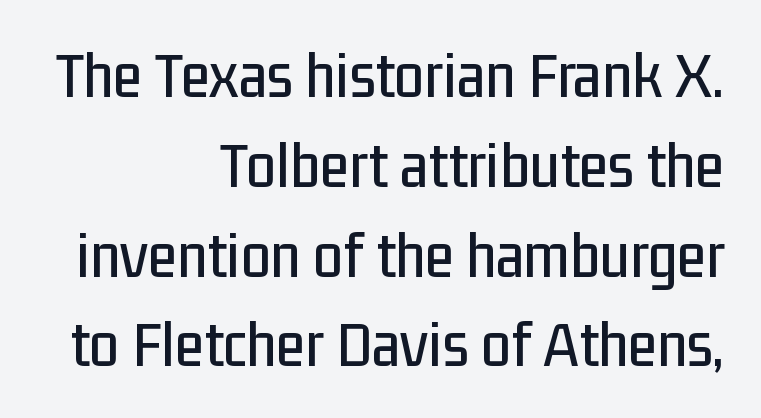
Q: Is the text italic (slanted)? A: No, it is upright.
Q: Is the typeface a serif or a sans-serif typeface? A: Sans-serif.
Q: Is the text underlined? A: No.
Q: How is the paragraph aligned? A: Right-aligned.
Q: Is the spacing between letters normal or unusually wide? A: Normal.
Q: Is the spacing between lines tight, normal or loose? A: Normal.
Q: Width (condensed, normal, or wide)? A: Condensed.
Q: Stroke contrast? A: Low.
Q: x-height? A: Medium.
Q: Monospaced? A: No.
